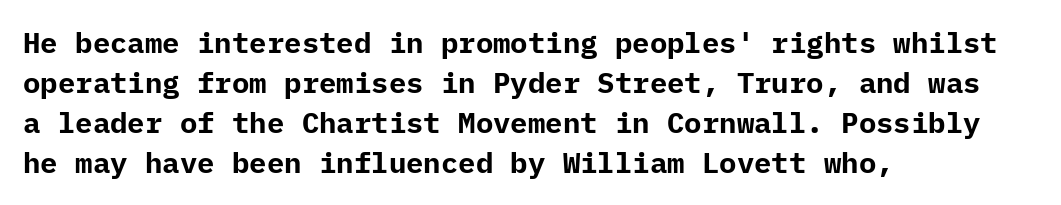
Q: Is the text bold? A: Yes.
Q: Is the text italic (slanted)? A: No, it is upright.
Q: Is the typeface a serif or a sans-serif typeface? A: Sans-serif.
Q: Is the text underlined? A: No.
Q: How is the paragraph aligned? A: Left-aligned.
Q: Is the spacing between letters normal or unusually wide? A: Normal.
Q: Is the spacing between lines tight, normal or loose? A: Normal.
Q: Width (condensed, normal, or wide)? A: Normal.
Q: Stroke contrast? A: Low.
Q: x-height? A: Medium.
